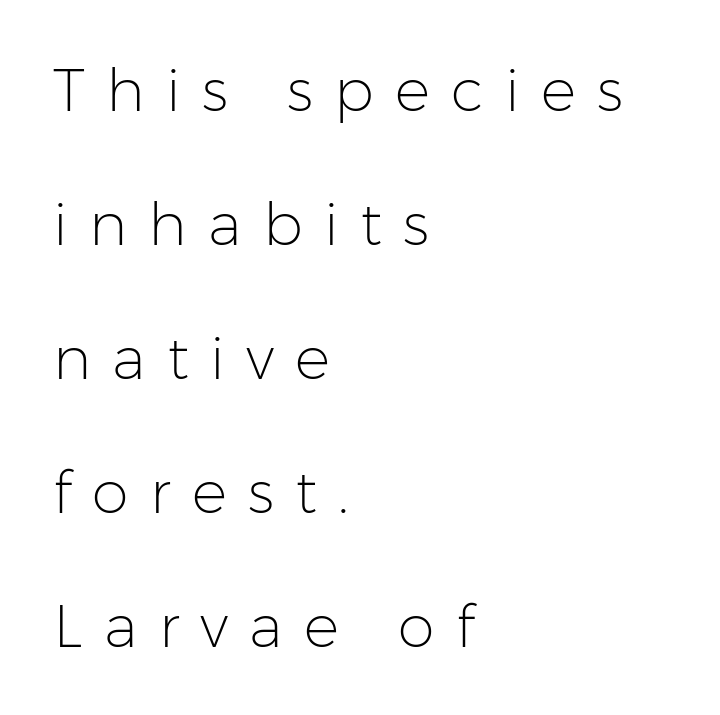
The image shows 59 px light sans-serif type, upright; set left-aligned, loose line spacing (2.27x), unusually wide letter spacing (+0.36 em), not underlined; low stroke contrast and a medium x-height.
